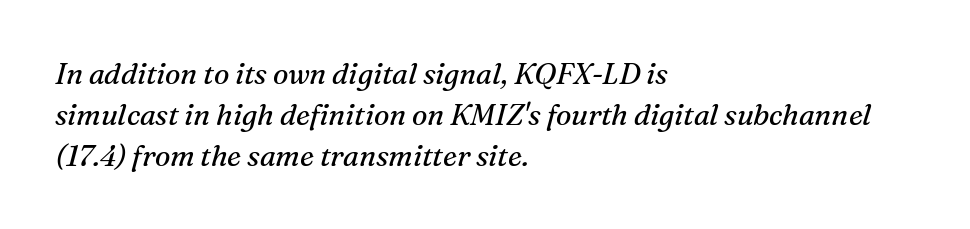
{"serif": "yes", "italic": "yes", "lean": "right", "slant_degrees": 16, "bold": "no", "weight": "regular", "width": "normal", "stroke_contrast": "medium", "x_height": "medium", "monospaced": "no", "underline": "no", "align": "left", "line_spacing": "normal", "line_spacing_ratio": 1.41, "letter_spacing": "normal", "letter_spacing_em": 0.0, "glyph_px": 29}
